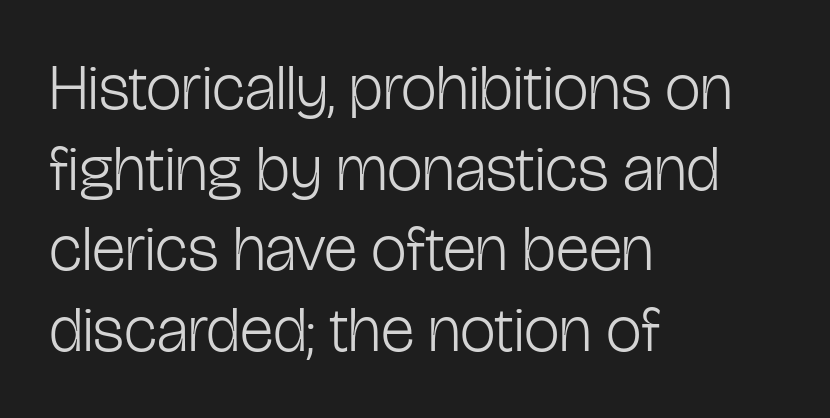
{"serif": "no", "italic": "no", "bold": "no", "weight": "light", "width": "condensed", "stroke_contrast": "low", "x_height": "medium", "monospaced": "no", "underline": "no", "align": "left", "line_spacing": "normal", "line_spacing_ratio": 1.26, "letter_spacing": "normal", "letter_spacing_em": 0.0, "glyph_px": 64}
